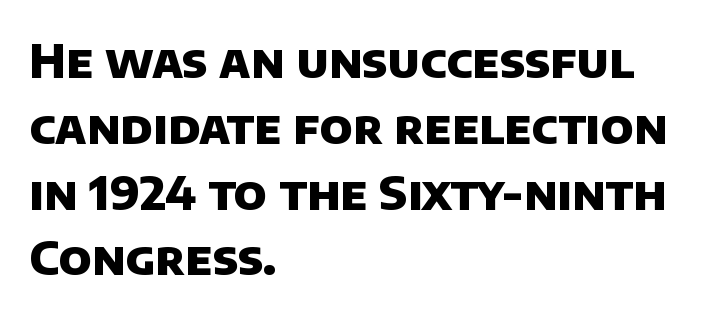
A classic flush-left, rag-right setting is used for this passage. Check the space under the baseline: it is left empty. Compared with typical body copy, the letter spacing here is the same. What kind of face is this? One without serifs — a sans. The letters advance in unequal steps, a hallmark of proportional type. Look at the stroke-to-counter ratio: heavy, a bold.
